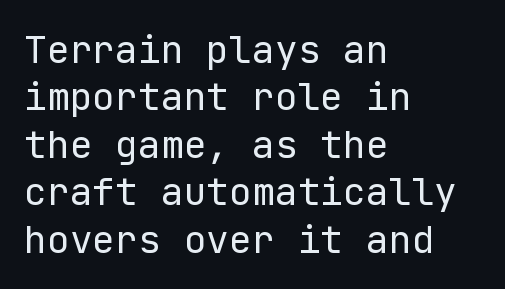
Q: Is the text bold? A: No.
Q: Is the text italic (slanted)? A: No, it is upright.
Q: Is the typeface a serif or a sans-serif typeface? A: Sans-serif.
Q: Is the text underlined? A: No.
Q: How is the paragraph aligned? A: Left-aligned.
Q: Is the spacing between letters normal or unusually wide? A: Normal.
Q: Is the spacing between lines tight, normal or loose? A: Normal.
Q: Width (condensed, normal, or wide)? A: Normal.
Q: Stroke contrast? A: Low.
Q: x-height? A: Medium.
